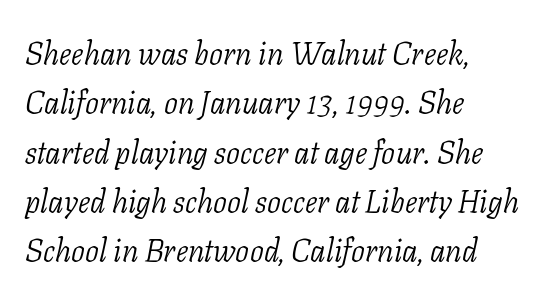
{"serif": "yes", "italic": "yes", "lean": "right", "slant_degrees": 11, "bold": "no", "weight": "light", "width": "normal", "stroke_contrast": "low", "x_height": "medium", "monospaced": "no", "underline": "no", "align": "left", "line_spacing": "normal", "line_spacing_ratio": 1.59, "letter_spacing": "normal", "letter_spacing_em": 0.0, "glyph_px": 31}
